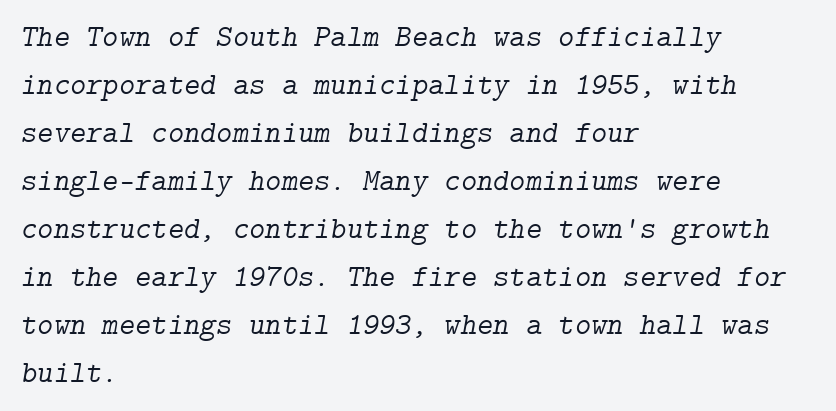
The image shows 31 px light serif type, italic (leaning right); set left-aligned, normal line spacing (1.55x), normal letter spacing, not underlined; low stroke contrast and a medium x-height.
